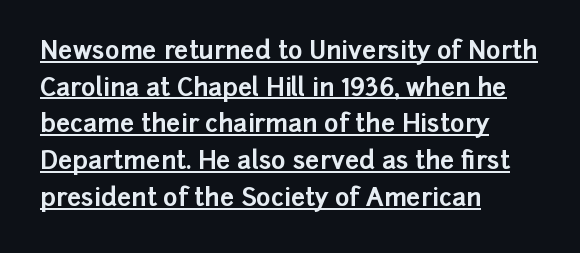
The image shows 25 px bold type, upright; set left-aligned, normal line spacing (1.47x), normal letter spacing, underlined.
